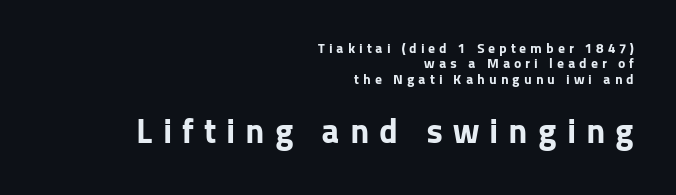
The passage shown is not underscored anywhere. Interline gaps are noticeably narrow in this sample. The paragraph shown leans on its right margin. Rendered with straight, roman letterforms. The horizontal fit of the characters is loose and conspicuously gappy. The passage shown is typed in a proportional face where columns would drift.
